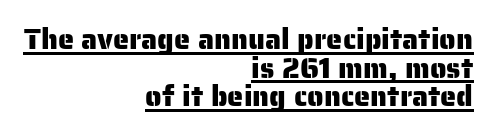
Q: Is the text italic (slanted)? A: No, it is upright.
Q: Is the typeface a serif or a sans-serif typeface? A: Sans-serif.
Q: Is the text underlined? A: Yes.
Q: How is the paragraph aligned? A: Right-aligned.
Q: Is the spacing between letters normal or unusually wide? A: Normal.
Q: Is the spacing between lines tight, normal or loose? A: Tight.
Q: Width (condensed, normal, or wide)? A: Normal.
Q: Stroke contrast? A: Low.
Q: x-height? A: Medium.
Q: Monospaced? A: No.
